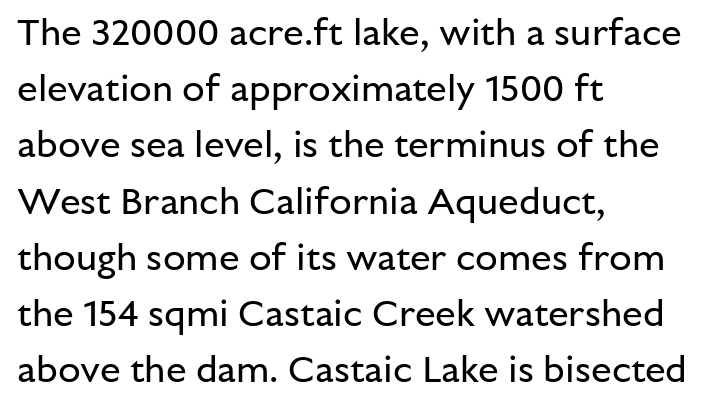
Q: Is the text bold? A: No.
Q: Is the text italic (slanted)? A: No, it is upright.
Q: Is the typeface a serif or a sans-serif typeface? A: Sans-serif.
Q: Is the text underlined? A: No.
Q: How is the paragraph aligned? A: Left-aligned.
Q: Is the spacing between letters normal or unusually wide? A: Normal.
Q: Is the spacing between lines tight, normal or loose? A: Normal.
Q: Width (condensed, normal, or wide)? A: Normal.
Q: Stroke contrast? A: Low.
Q: x-height? A: Medium.
Q: Monospaced? A: No.
